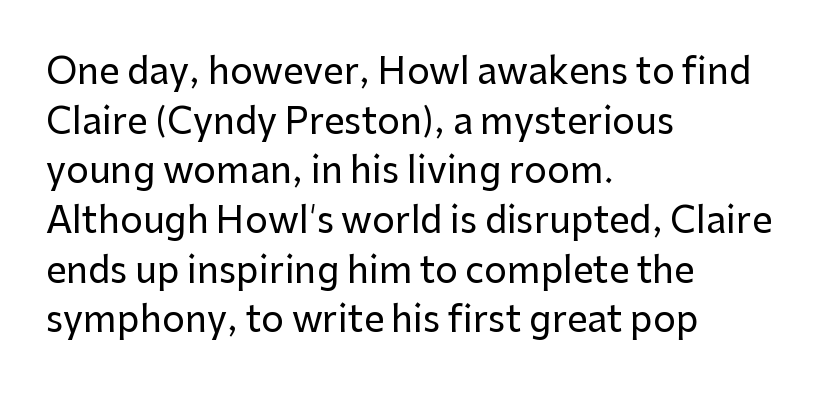
{"serif": "no", "italic": "no", "width": "normal", "stroke_contrast": "low", "x_height": "medium", "monospaced": "no", "underline": "no", "align": "left", "line_spacing": "normal", "line_spacing_ratio": 1.38, "letter_spacing": "normal", "letter_spacing_em": 0.0, "glyph_px": 36}
